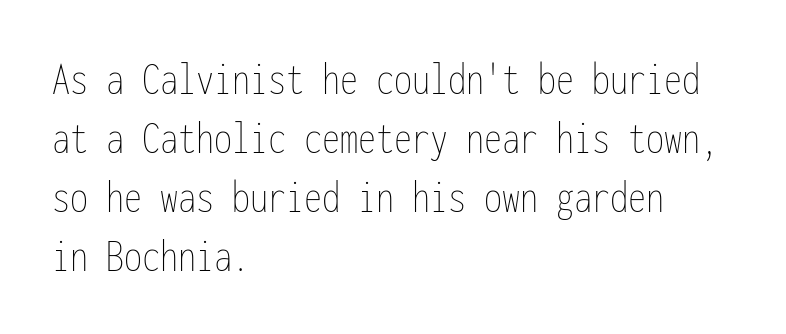
Weight: in the light-to-regular range. A bare baseline throughout the passage. Every character here occupies the same horizontal width, giving the sample a typewriter-like rhythm. Posture: vertical. Nobody touched the tracking dial on this one. Horizontally, the lines are justified to the leading edge only.
